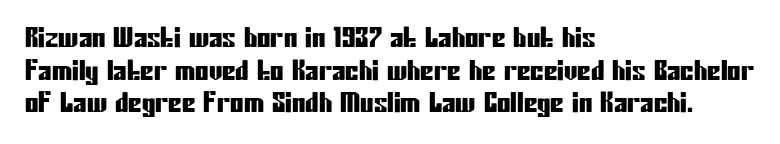
{"italic": "no", "underline": "no", "align": "left", "line_spacing_ratio": 1.21, "letter_spacing": "normal", "letter_spacing_em": 0.0, "glyph_px": 27}
